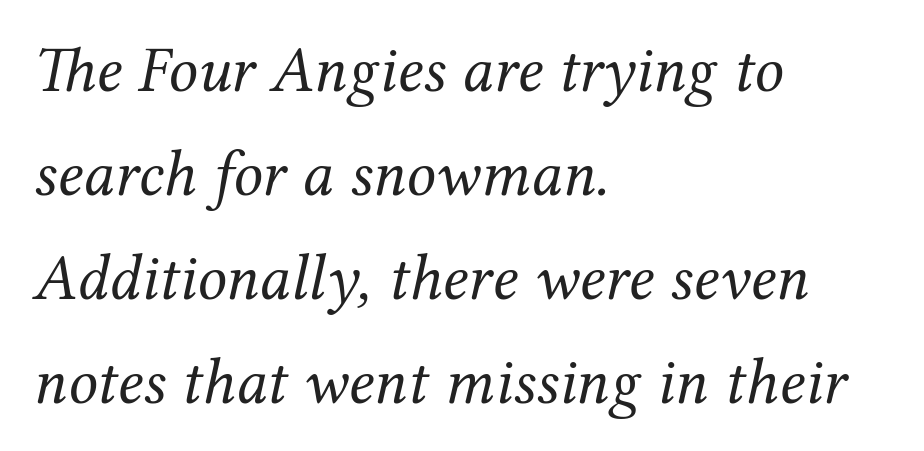
Q: Is the text bold? A: No.
Q: Is the text italic (slanted)? A: Yes, it leans right by about 12 degrees.
Q: Is the typeface a serif or a sans-serif typeface? A: Serif.
Q: Is the text underlined? A: No.
Q: How is the paragraph aligned? A: Left-aligned.
Q: Is the spacing between letters normal or unusually wide? A: Normal.
Q: Is the spacing between lines tight, normal or loose? A: Normal.
Q: Width (condensed, normal, or wide)? A: Normal.
Q: Stroke contrast? A: Medium.
Q: x-height? A: Medium.
Q: Monospaced? A: No.
